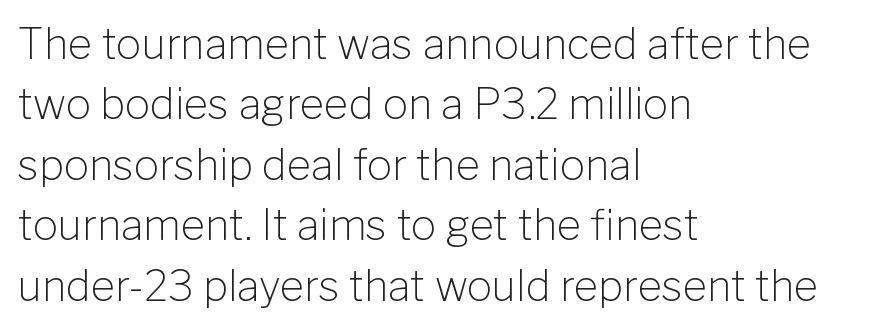
The font's upright variant was chosen for this text. This rendering uses left alignment, leaving the right contour irregular. Vertically, the passage feels balanced, rows spaced as you'd expect. The rendering keeps characters at their native spacing. This is not heavy type; no bold has been used.
